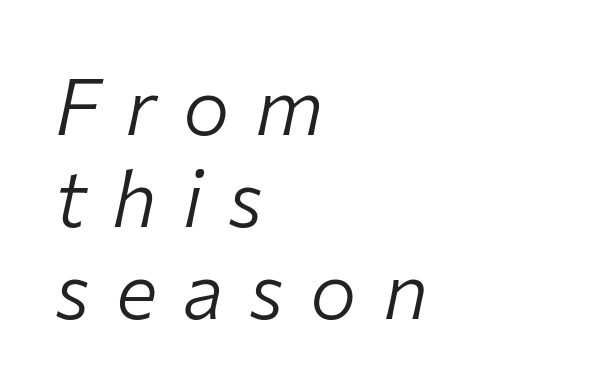
The image shows 78 px light type, italic (leaning right); set left-aligned, line spacing 1.18x, unusually wide letter spacing (+0.33 em), not underlined; low stroke contrast and a medium x-height.
